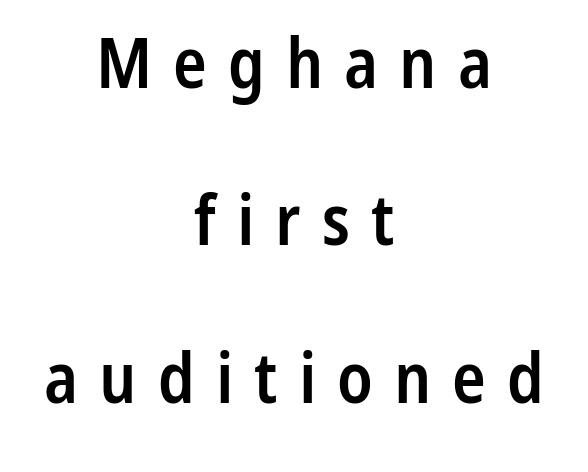
Q: Is the text bold? A: Semi-bold.
Q: Is the text italic (slanted)? A: No, it is upright.
Q: Is the typeface a serif or a sans-serif typeface? A: Sans-serif.
Q: Is the text underlined? A: No.
Q: How is the paragraph aligned? A: Centered.
Q: Is the spacing between letters normal or unusually wide? A: Unusually wide.
Q: Is the spacing between lines tight, normal or loose? A: Loose.
Q: Width (condensed, normal, or wide)? A: Condensed.
Q: Stroke contrast? A: Low.
Q: x-height? A: Medium.
Q: Monospaced? A: No.
